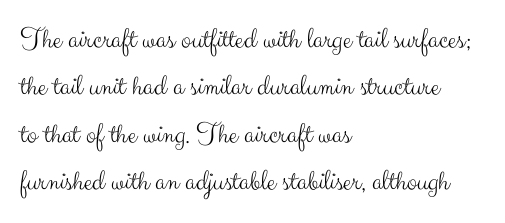
These lines are set flush left with a ragged right edge. The characters are drawn with everyday or finer stroke widths. Look at the bottom of the vertical strokes: they stop flat, with no serifs.
